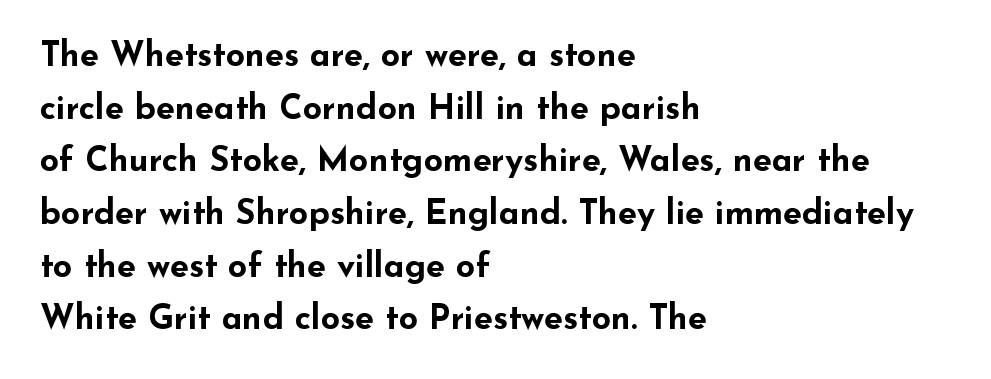
{"serif": "no", "italic": "no", "bold": "yes", "weight": "bold", "width": "wide", "stroke_contrast": "low", "x_height": "small", "monospaced": "no", "underline": "no", "align": "left", "line_spacing": "normal", "line_spacing_ratio": 1.55, "letter_spacing": "normal", "letter_spacing_em": 0.0, "glyph_px": 34}
